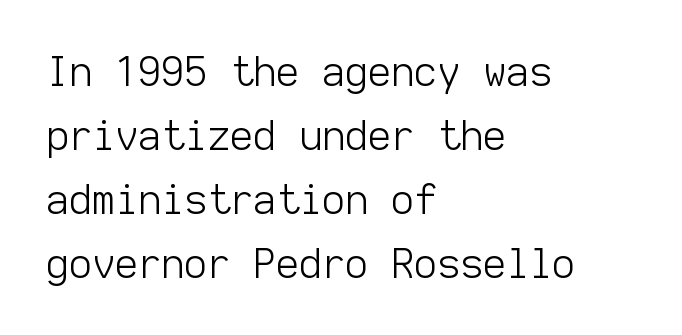
The image shows 40 px light sans-serif type, upright, monospaced; set left-aligned, normal line spacing (1.6x), normal letter spacing, not underlined; low stroke contrast and a medium x-height.
